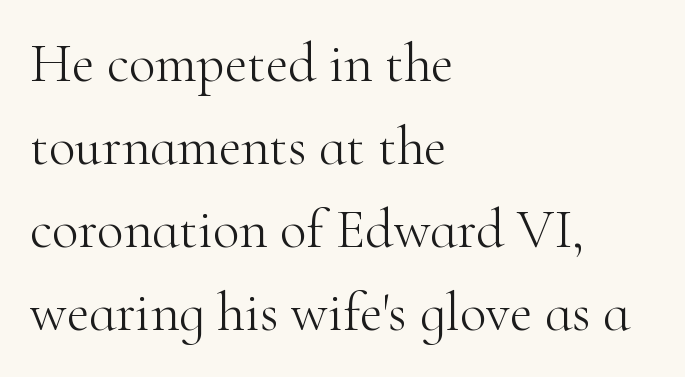
The image shows 55 px light serif type, upright; set left-aligned, normal line spacing (1.51x), normal letter spacing, not underlined; high stroke contrast and a small x-height.
